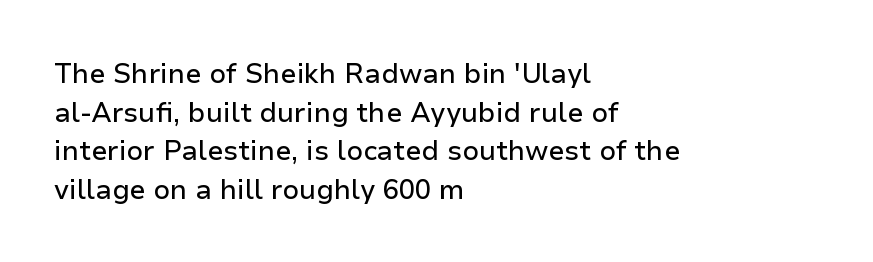
Q: Is the text italic (slanted)? A: No, it is upright.
Q: Is the text underlined? A: No.
Q: How is the paragraph aligned? A: Left-aligned.
Q: Is the spacing between letters normal or unusually wide? A: Normal.
Q: Is the spacing between lines tight, normal or loose? A: Normal.
